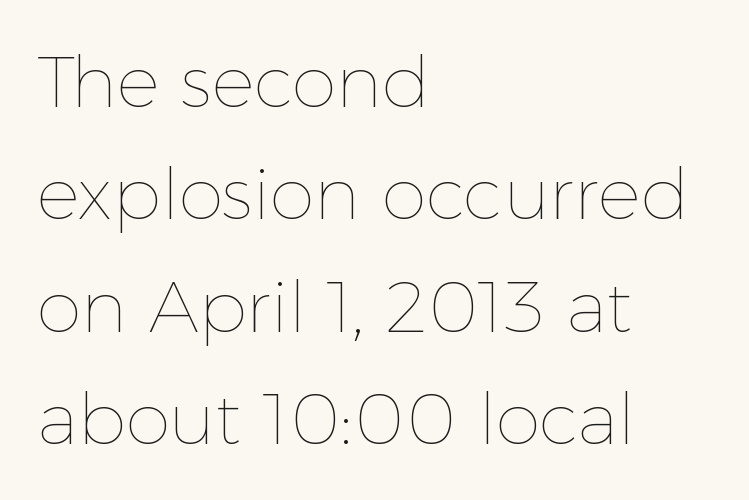
Does the lettering tilt? It doesn't — this is upright. One-word summary of the alignment: left. Just letters on the line, the space beneath them empty. The letters advance in unequal steps, a hallmark of proportional type. A light-to-regular cut is what we see here. Vertical spacing — default.
